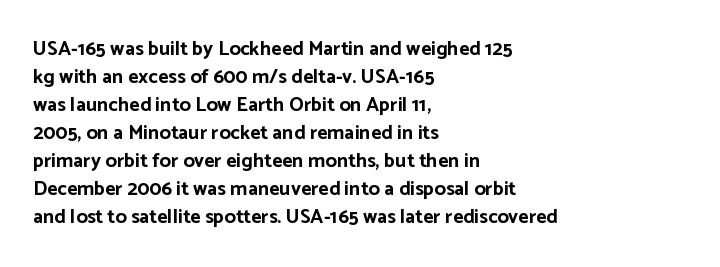
The image shows 20 px bold type, upright; set left-aligned, normal line spacing (1.4x), normal letter spacing, not underlined.
